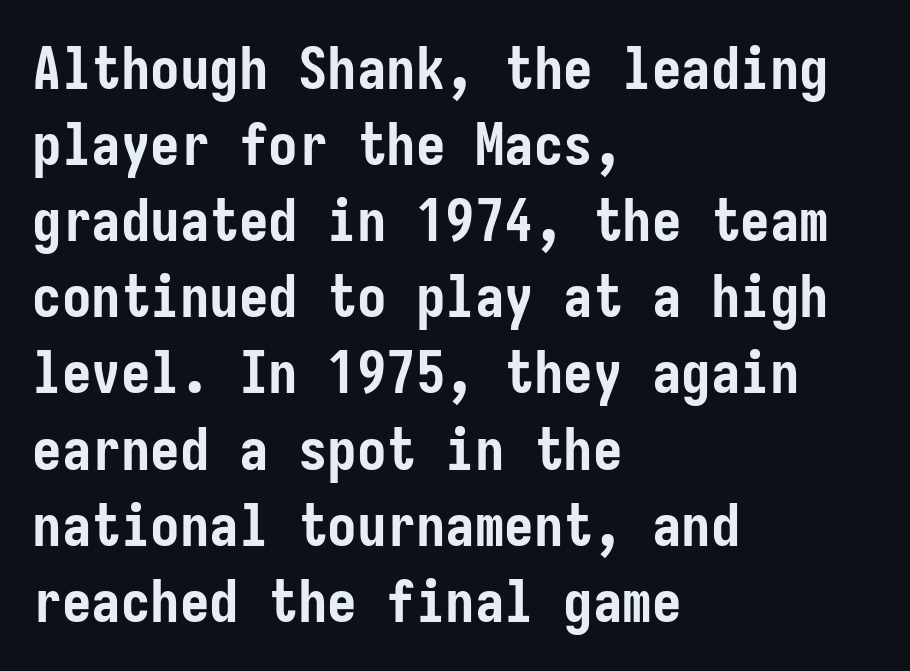
{"serif": "no", "italic": "no", "bold": "yes", "weight": "semibold", "width": "condensed", "stroke_contrast": "low", "x_height": "medium", "underline": "no", "align": "left", "line_spacing": "normal", "line_spacing_ratio": 1.29, "letter_spacing": "normal", "letter_spacing_em": 0.0, "glyph_px": 59}
